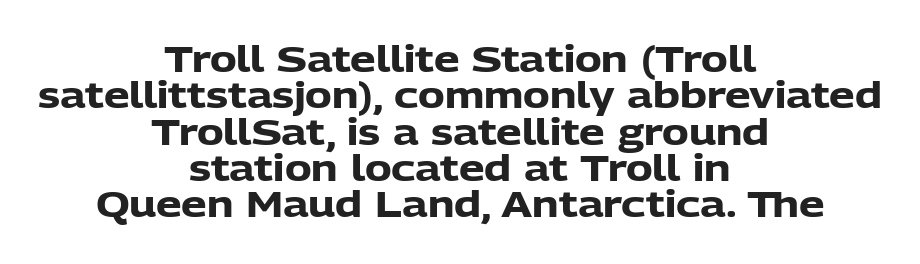
The image shows 36 px heavy sans-serif type, upright; set centered, tight line spacing (1.01x), normal letter spacing, not underlined; low stroke contrast and a medium x-height.
